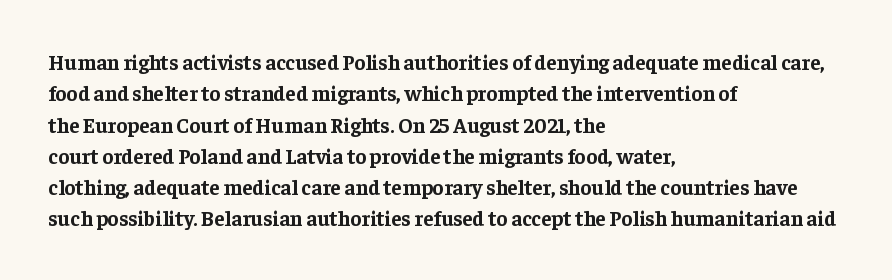
The passage shown is emphatically bold. The specimen reads as upright at a glance. Alignment: flush left. What stands out about the letter spacing? Nothing — it is the standard amount. The block of text has a typical density, with ordinary space between rows. The words here are not underlined.
